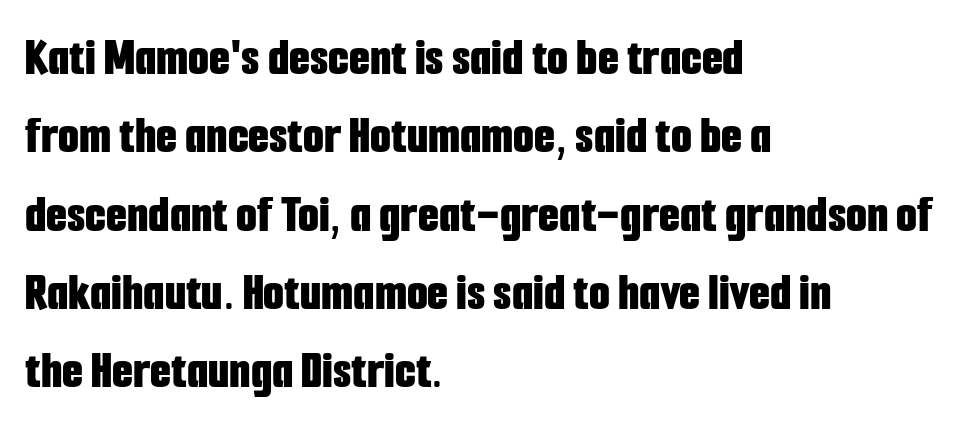
The image shows 54 px bold, condensed sans-serif type, upright; set left-aligned, normal line spacing (1.45x), normal letter spacing, not underlined; low stroke contrast and a medium x-height.
